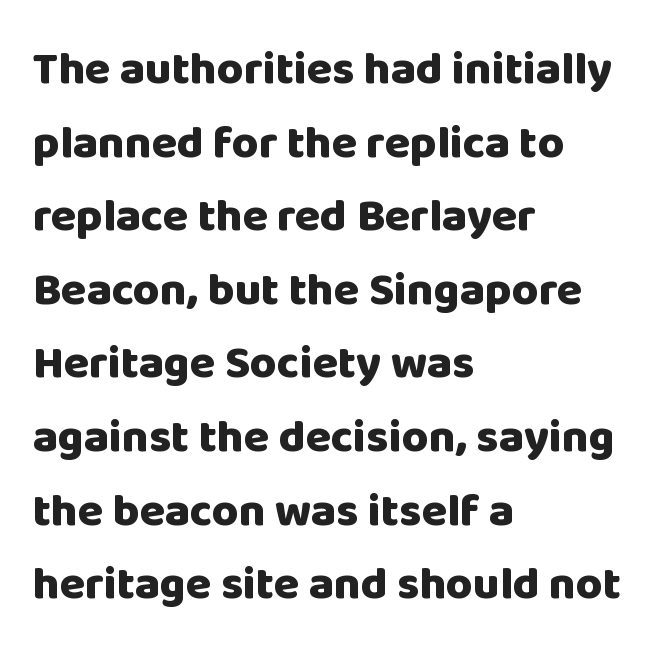
The image shows 46 px heavy sans-serif type, upright; set left-aligned, normal line spacing (1.6x), normal letter spacing, not underlined; low stroke contrast and a large x-height.
